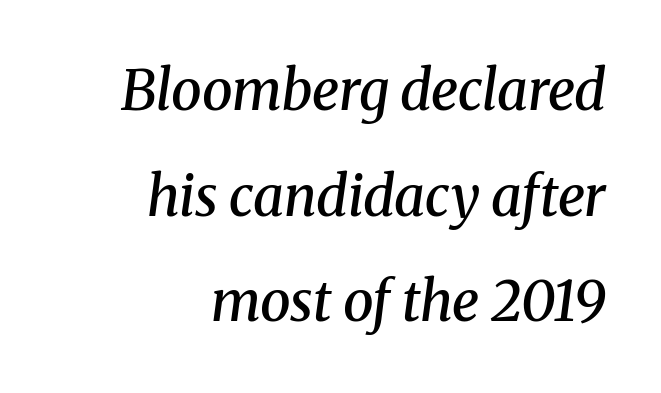
Q: Is the text bold? A: Semi-bold.
Q: Is the text italic (slanted)? A: Yes, it leans right by about 8 degrees.
Q: Is the typeface a serif or a sans-serif typeface? A: Serif.
Q: Is the text underlined? A: No.
Q: How is the paragraph aligned? A: Right-aligned.
Q: Is the spacing between letters normal or unusually wide? A: Normal.
Q: Is the spacing between lines tight, normal or loose? A: Loose.
Q: Width (condensed, normal, or wide)? A: Normal.
Q: Stroke contrast? A: Medium.
Q: x-height? A: Medium.
Q: Monospaced? A: No.
